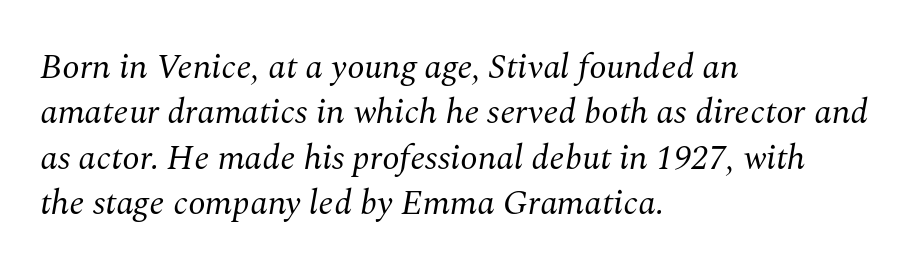
Q: Is the text bold? A: No.
Q: Is the text italic (slanted)? A: Yes, it leans right by about 10 degrees.
Q: Is the typeface a serif or a sans-serif typeface? A: Serif.
Q: Is the text underlined? A: No.
Q: How is the paragraph aligned? A: Left-aligned.
Q: Is the spacing between letters normal or unusually wide? A: Normal.
Q: Is the spacing between lines tight, normal or loose? A: Normal.
Q: Width (condensed, normal, or wide)? A: Normal.
Q: Stroke contrast? A: Medium.
Q: x-height? A: Medium.
Q: Monospaced? A: No.
